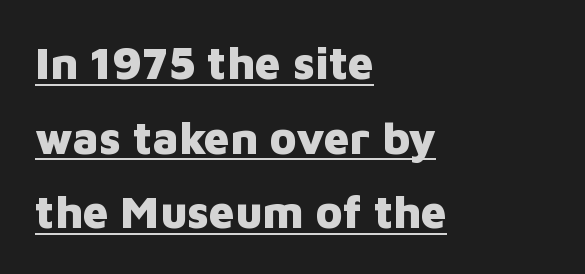
The image shows 45 px heavy sans-serif type, upright; set left-aligned, normal line spacing (1.66x), normal letter spacing, underlined; low stroke contrast and a medium x-height.
